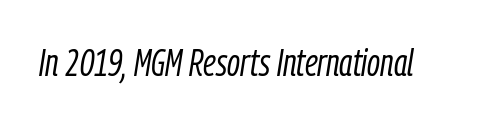
Q: Is the text bold? A: No.
Q: Is the text italic (slanted)? A: Yes, it leans right by about 9 degrees.
Q: Is the text underlined? A: No.
Q: Is the spacing between letters normal or unusually wide? A: Normal.
Q: Width (condensed, normal, or wide)? A: Condensed.
Q: Stroke contrast? A: Low.
Q: x-height? A: Medium.
Q: Monospaced? A: No.
